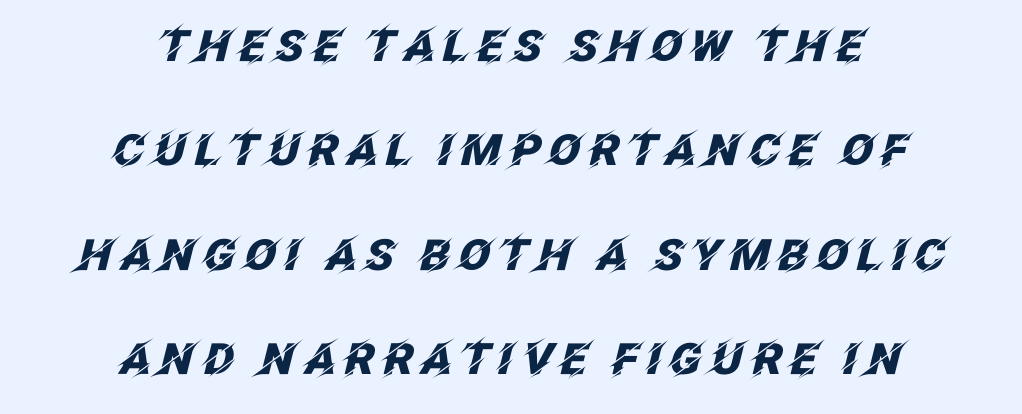
The image shows 43 px heavy type, italic (leaning right); set centered, loose line spacing (2.43x), not underlined; low stroke contrast and a large x-height.
